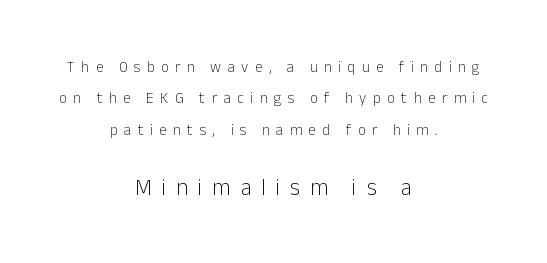
{"italic": "no", "bold": "no", "underline": "no", "align": "center", "line_spacing": "loose", "line_spacing_ratio": 2.1, "letter_spacing": "wide", "letter_spacing_em": 0.43, "larger_block": "second", "size_ratio": 1.53, "glyph_px": 23}
